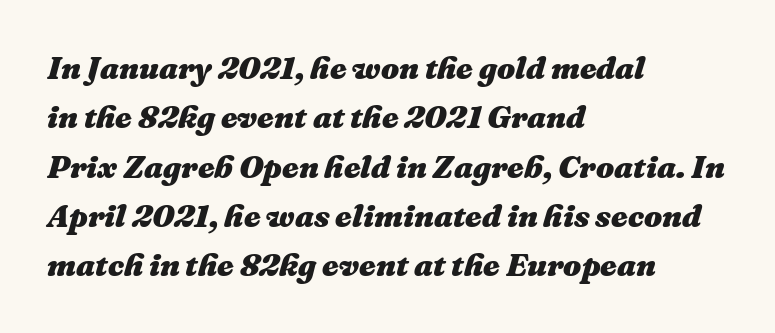
Q: Is the text bold? A: Yes.
Q: Is the text italic (slanted)? A: Yes, it leans right by about 16 degrees.
Q: Is the text underlined? A: No.
Q: How is the paragraph aligned? A: Left-aligned.
Q: Is the spacing between letters normal or unusually wide? A: Normal.
Q: Is the spacing between lines tight, normal or loose? A: Normal.
Q: Width (condensed, normal, or wide)? A: Normal.
Q: Stroke contrast? A: Medium.
Q: x-height? A: Medium.
Q: Monospaced? A: No.
